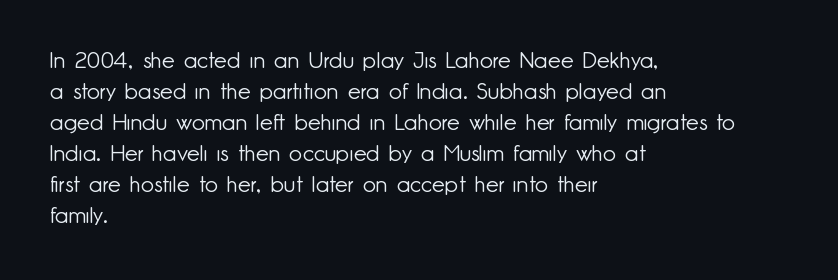
Posture: upright roman. The ragged edge is on the right, which tells us the setting is flush left. Reading down the column, the eye jumps a familiar distance to each next line. The specimen omits any rule beneath the text block's lines. The face looks like a standard text weight, possibly lighter.
